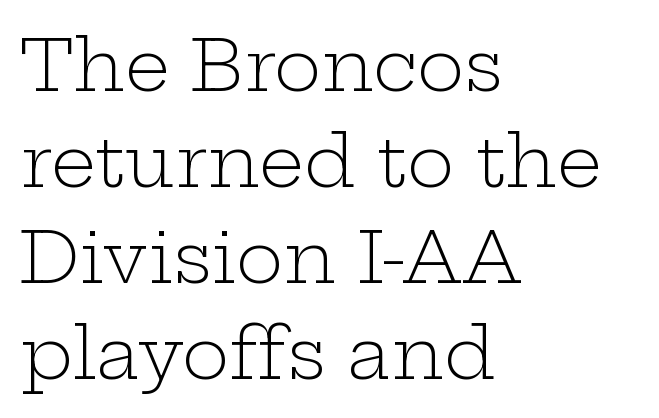
Q: Is the text bold? A: No.
Q: Is the text italic (slanted)? A: No, it is upright.
Q: Is the typeface a serif or a sans-serif typeface? A: Serif.
Q: Is the text underlined? A: No.
Q: How is the paragraph aligned? A: Left-aligned.
Q: Is the spacing between letters normal or unusually wide? A: Normal.
Q: Is the spacing between lines tight, normal or loose? A: Normal.
Q: Width (condensed, normal, or wide)? A: Wide.
Q: Stroke contrast? A: Low.
Q: x-height? A: Medium.
Q: Monospaced? A: No.
